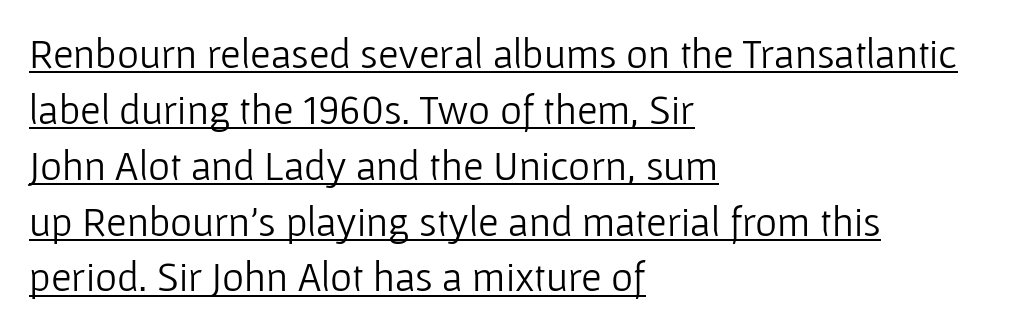
The image shows 42 px light sans-serif type, upright; set left-aligned, normal line spacing (1.33x), normal letter spacing, underlined; low stroke contrast and a medium x-height.
